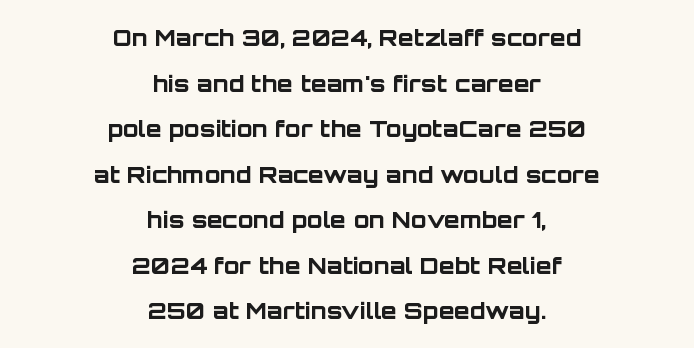
Q: Is the text bold? A: Yes.
Q: Is the text italic (slanted)? A: No, it is upright.
Q: Is the text underlined? A: No.
Q: How is the paragraph aligned? A: Centered.
Q: Is the spacing between letters normal or unusually wide? A: Normal.
Q: Is the spacing between lines tight, normal or loose? A: Loose.
